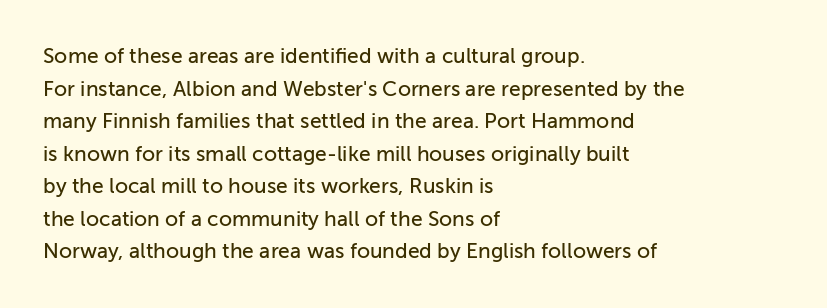
The image shows 21 px text type, upright; set left-aligned, normal line spacing (1.55x), normal letter spacing, not underlined.
